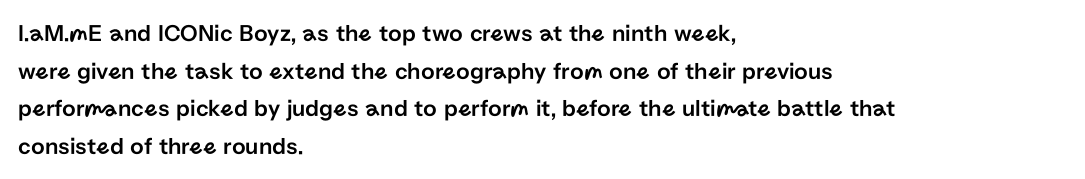
Students, observe: this is what conventionally led text looks like. When letters stand straight like this, we call the style roman or upright. Horizontally, the lines are justified to the leading edge only. The type is set solid horizontally, with unmodified tracking. The baseline area is clear.
